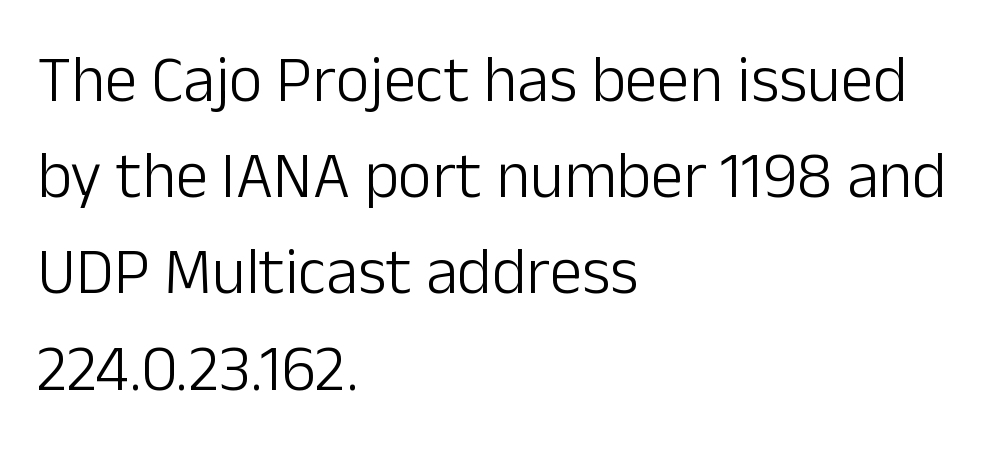
The face used here is proportionally spaced, like ordinary book or web type. A typesetter would label this face a sans. Leading: standard. The letters look calm and open, with moderate or lighter stems. The horizontal fit of the characters is conventional and even. Just letters on the line, the space beneath them empty.
